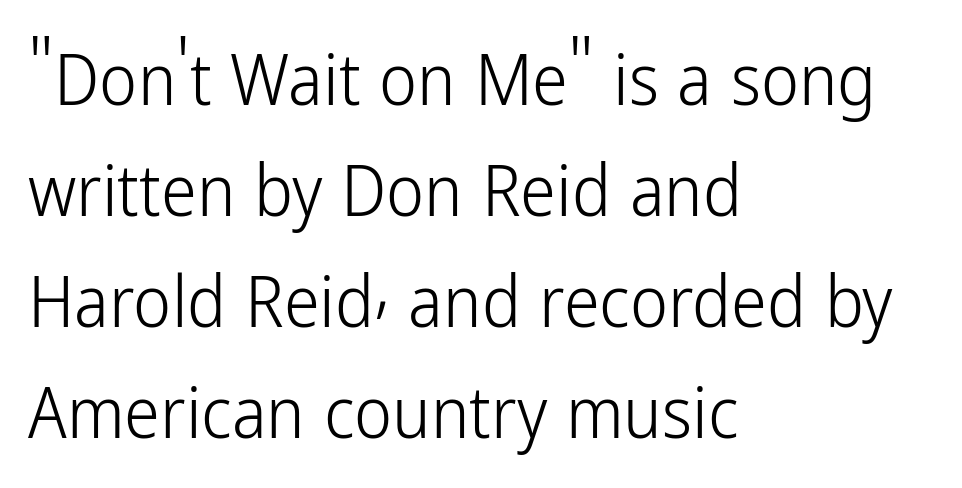
{"serif": "no", "italic": "no", "bold": "no", "weight": "light", "width": "condensed", "stroke_contrast": "low", "x_height": "medium", "monospaced": "no", "underline": "no", "align": "left", "line_spacing": "normal", "line_spacing_ratio": 1.54, "letter_spacing": "normal", "letter_spacing_em": 0.0, "glyph_px": 72}
